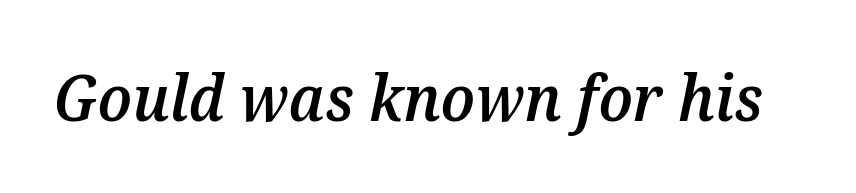
The image shows 63 px semibold type, italic (leaning right); set normal letter spacing, not underlined; medium stroke contrast and a medium x-height.
